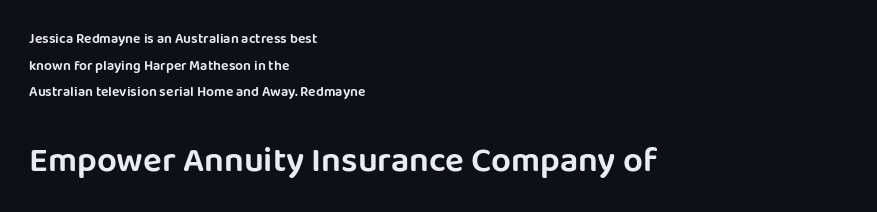
Q: Is the text italic (slanted)? A: No, it is upright.
Q: Is the typeface a serif or a sans-serif typeface? A: Sans-serif.
Q: Is the text underlined? A: No.
Q: How is the paragraph aligned? A: Left-aligned.
Q: Is the spacing between letters normal or unusually wide? A: Normal.
Q: Is the spacing between lines tight, normal or loose? A: Loose.
Q: Which block of text is set in a larger size, the first (top) or the second (bottom)? A: The second (bottom) one.
Q: Width (condensed, normal, or wide)? A: Normal.
Q: Stroke contrast? A: Low.
Q: x-height? A: Large.
Q: Monospaced? A: No.
